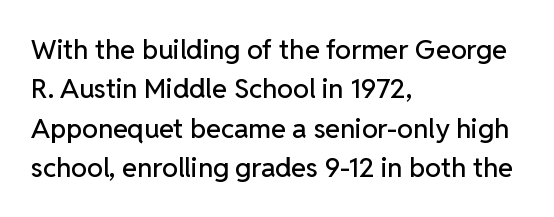
Q: Is the text italic (slanted)? A: No, it is upright.
Q: Is the text underlined? A: No.
Q: How is the paragraph aligned? A: Left-aligned.
Q: Is the spacing between letters normal or unusually wide? A: Normal.
Q: Is the spacing between lines tight, normal or loose? A: Normal.
